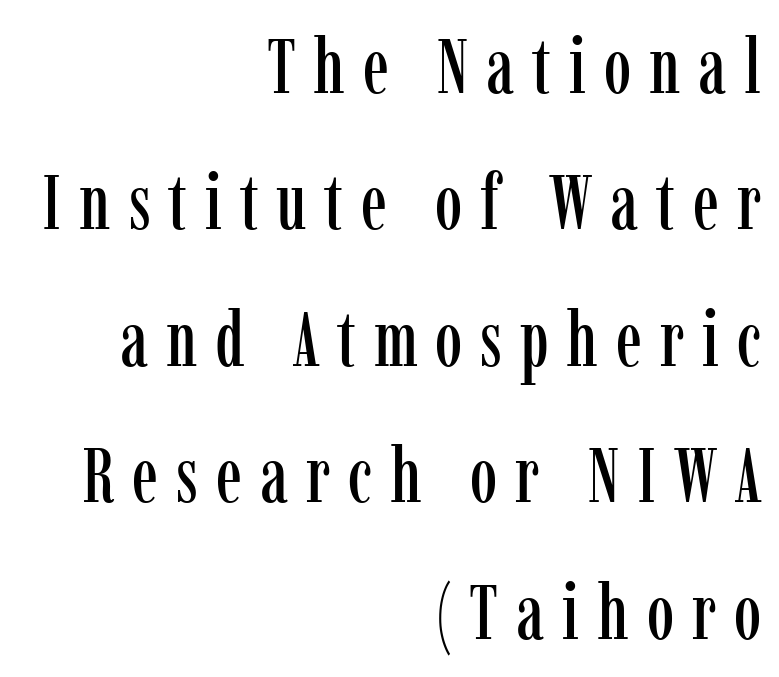
Think of a printed novel: that variable character pitch is what you see here. Style check: upright. Unmarked baselines from the first word to the last. Between one letter and the next there's a generous, obvious gap. Regarding serifs, this sample has them.
